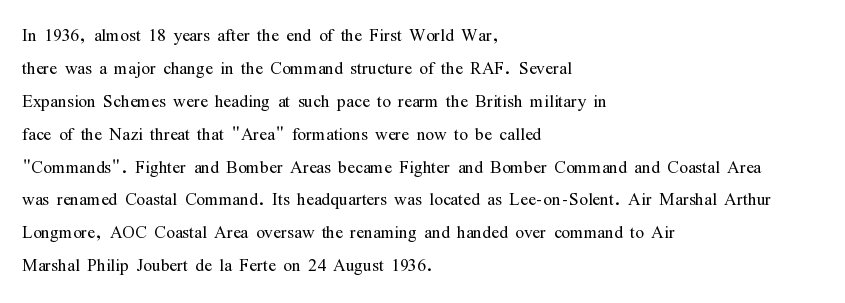
Q: Is the text bold? A: No.
Q: Is the text italic (slanted)? A: No, it is upright.
Q: Is the text underlined? A: No.
Q: How is the paragraph aligned? A: Left-aligned.
Q: Is the spacing between letters normal or unusually wide? A: Normal.
Q: Is the spacing between lines tight, normal or loose? A: Normal.
